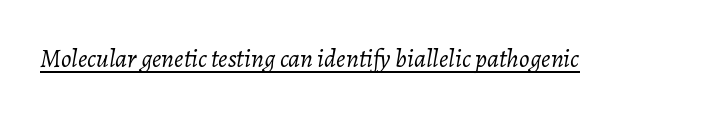
{"italic": "yes", "lean": "right", "slant_degrees": 7, "bold": "no", "underline": "yes", "letter_spacing": "normal", "letter_spacing_em": 0.0, "glyph_px": 26}
